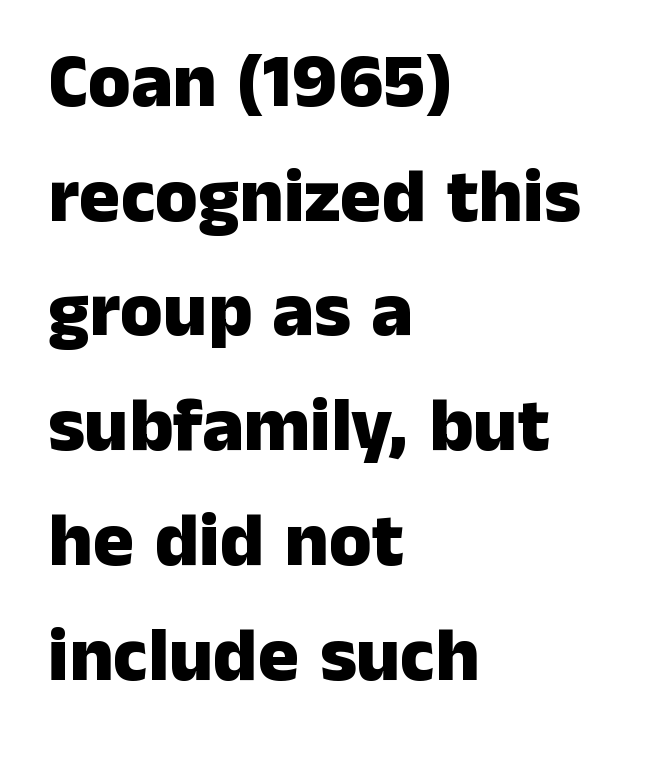
Layout note: lines flush left. Vertical strokes here are truly vertical. The rendering keeps characters at their native spacing. You'd pick this weight for a headline — it's a proper bold. A normal amount of white space separates one row of letters from the next.
